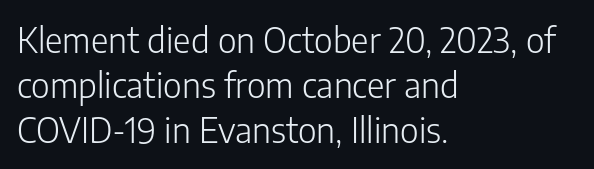
The image shows 34 px light sans-serif type, upright; set left-aligned, normal line spacing (1.33x), normal letter spacing, not underlined; low stroke contrast and a medium x-height.
